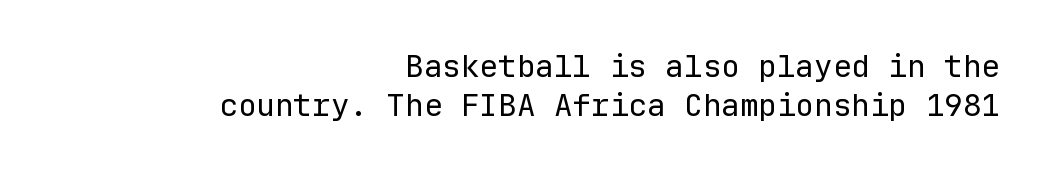
The image shows 31 px regular-weight sans-serif type, upright, monospaced; set right-aligned, normal line spacing (1.27x), normal letter spacing, not underlined; low stroke contrast and a medium x-height.
